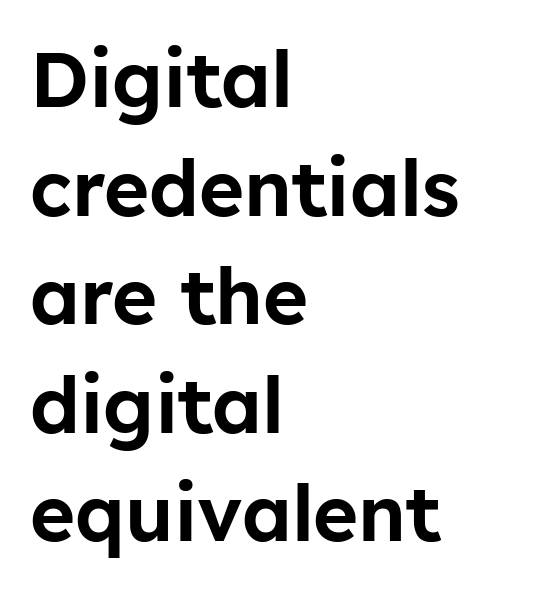
The image shows 77 px sans-serif type, upright; set left-aligned, normal line spacing (1.41x), normal letter spacing, not underlined; low stroke contrast and a medium x-height.
